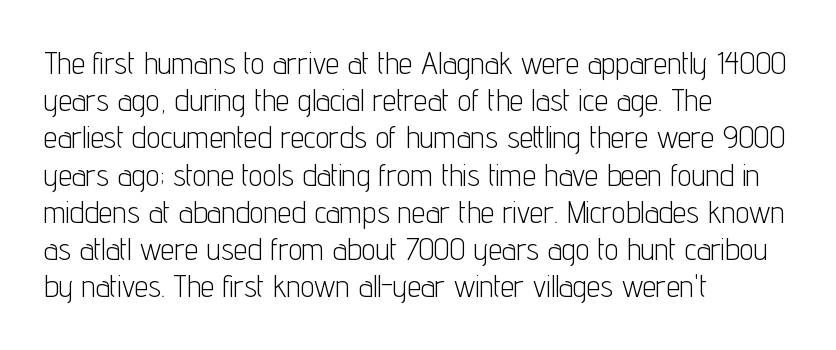
Q: Is the text bold? A: No.
Q: Is the text italic (slanted)? A: No, it is upright.
Q: Is the typeface a serif or a sans-serif typeface? A: Sans-serif.
Q: Is the text underlined? A: No.
Q: How is the paragraph aligned? A: Left-aligned.
Q: Is the spacing between letters normal or unusually wide? A: Normal.
Q: Width (condensed, normal, or wide)? A: Condensed.
Q: Stroke contrast? A: Low.
Q: x-height? A: Medium.
Q: Monospaced? A: No.
